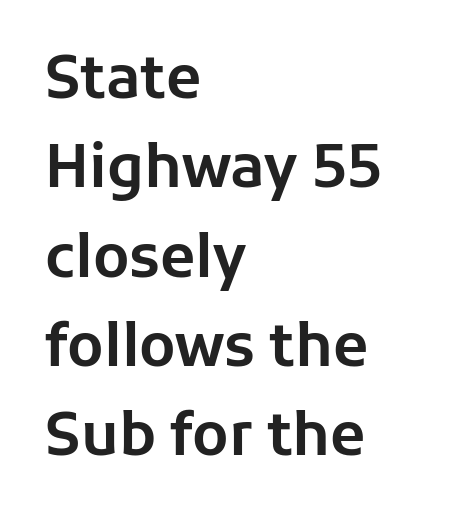
Q: Is the text italic (slanted)? A: No, it is upright.
Q: Is the typeface a serif or a sans-serif typeface? A: Sans-serif.
Q: Is the text underlined? A: No.
Q: How is the paragraph aligned? A: Left-aligned.
Q: Is the spacing between letters normal or unusually wide? A: Normal.
Q: Is the spacing between lines tight, normal or loose? A: Normal.
Q: Width (condensed, normal, or wide)? A: Normal.
Q: Stroke contrast? A: Low.
Q: x-height? A: Medium.
Q: Monospaced? A: No.
